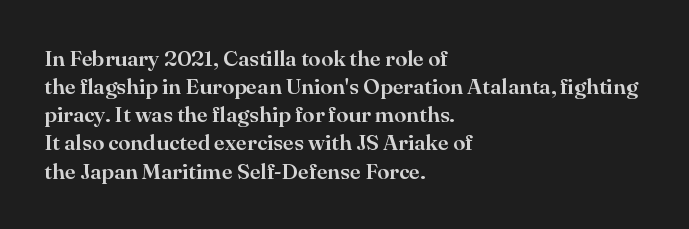
Q: Is the text italic (slanted)? A: No, it is upright.
Q: Is the text underlined? A: No.
Q: How is the paragraph aligned? A: Left-aligned.
Q: Is the spacing between letters normal or unusually wide? A: Normal.
Q: Is the spacing between lines tight, normal or loose? A: Normal.
